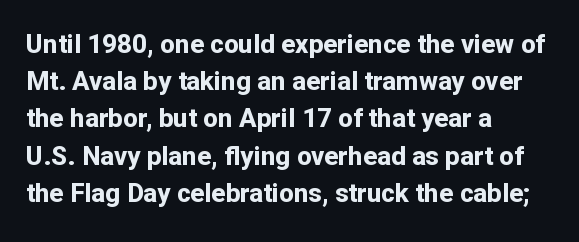
Q: Is the text bold? A: Yes.
Q: Is the text italic (slanted)? A: No, it is upright.
Q: Is the text underlined? A: No.
Q: How is the paragraph aligned? A: Left-aligned.
Q: Is the spacing between letters normal or unusually wide? A: Normal.
Q: Is the spacing between lines tight, normal or loose? A: Normal.
